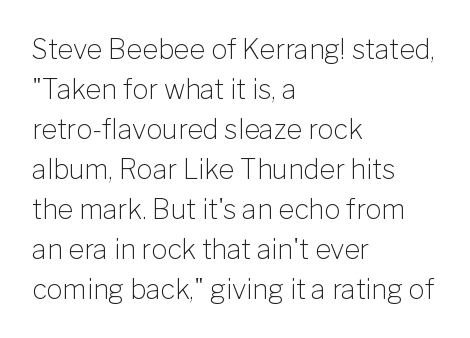
The image shows 27 px text type, upright; set left-aligned, normal line spacing (1.48x), normal letter spacing, not underlined.
